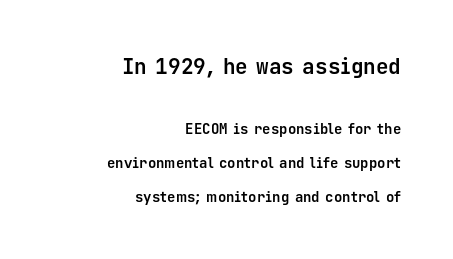
Q: Is the text bold? A: Yes.
Q: Is the text italic (slanted)? A: No, it is upright.
Q: Is the text underlined? A: No.
Q: How is the paragraph aligned? A: Right-aligned.
Q: Is the spacing between letters normal or unusually wide? A: Normal.
Q: Is the spacing between lines tight, normal or loose? A: Loose.
Q: Which block of text is set in a larger size, the first (top) or the second (bottom)? A: The first (top) one.
